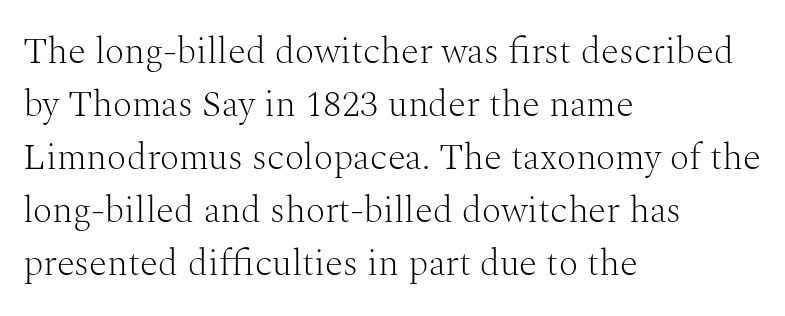
The image shows 37 px light serif type, upright; set left-aligned, normal line spacing (1.43x), normal letter spacing, not underlined; medium stroke contrast and a medium x-height.
